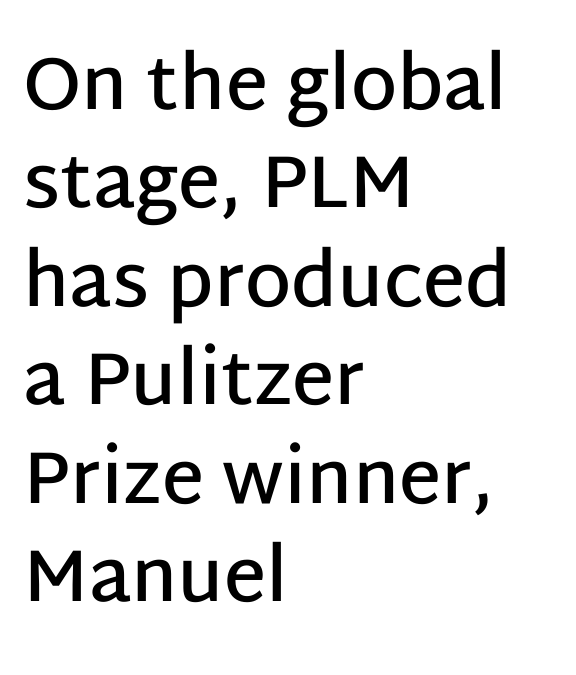
The image shows 74 px semibold sans-serif type, upright; set left-aligned, normal line spacing (1.33x), normal letter spacing, not underlined; low stroke contrast and a large x-height.
